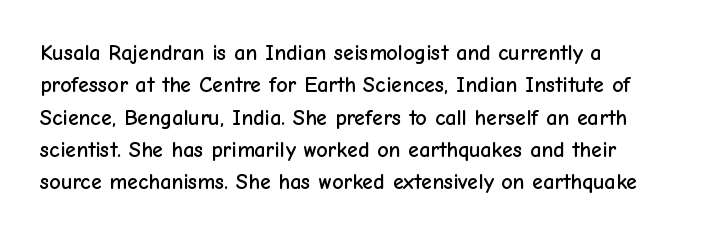
The image shows 22 px text type, upright; set normal line spacing (1.47x), normal letter spacing, not underlined.
